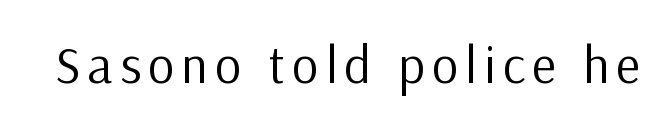
The image shows 52 px regular-weight sans-serif type, upright; set not underlined; low stroke contrast and a medium x-height.
